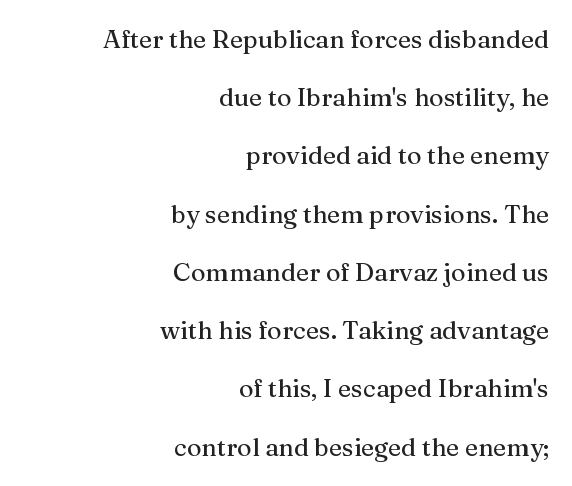
Q: Is the text italic (slanted)? A: No, it is upright.
Q: Is the text underlined? A: No.
Q: How is the paragraph aligned? A: Right-aligned.
Q: Is the spacing between letters normal or unusually wide? A: Normal.
Q: Is the spacing between lines tight, normal or loose? A: Loose.
